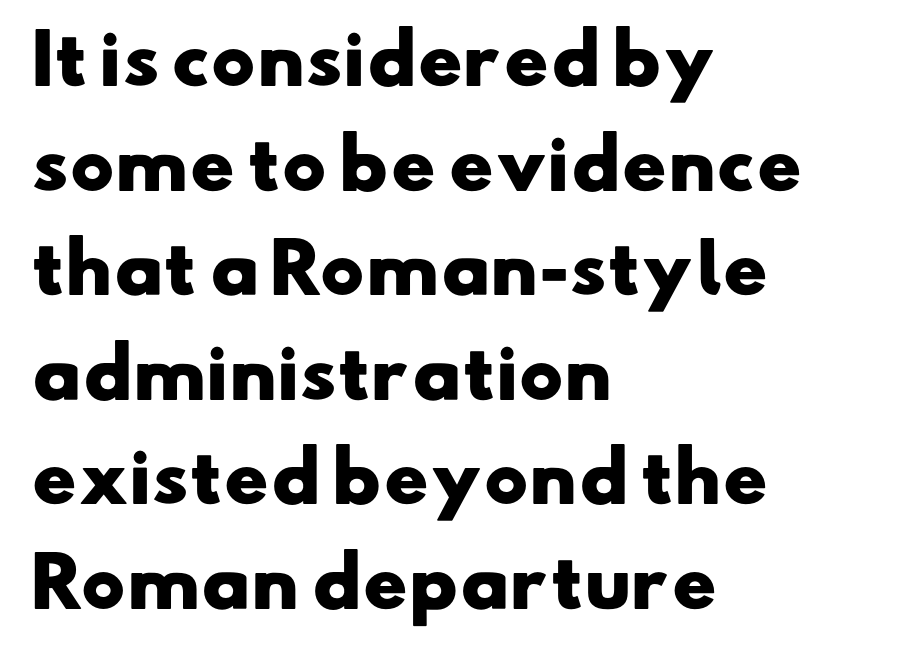
Looks like regular typesetting: each glyph gets only the width it needs. Reading down the column, the eye jumps a familiar distance to each next line. Typeset ragged right — the left edge is the straight one. The face used here has the dense, thick strokes of a bold.
